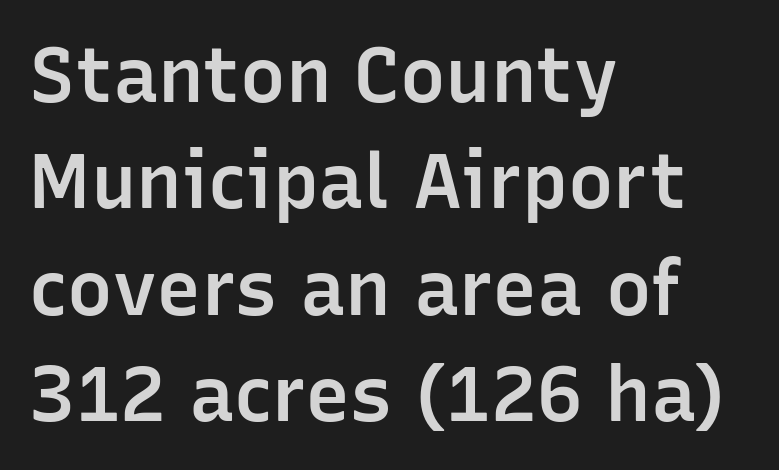
Vertically, the passage feels balanced, rows spaced as you'd expect. This is roman type, the default non-slanted kind. Nothing sits at the stroke ends, so this counts as sans-serif. The typesetting leans somewhat heavy: a semibold.
